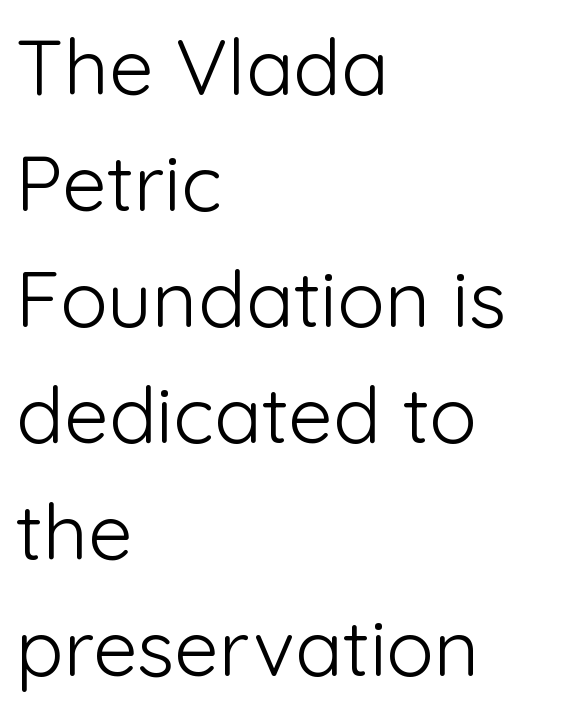
Q: Is the text bold? A: No.
Q: Is the text italic (slanted)? A: No, it is upright.
Q: Is the typeface a serif or a sans-serif typeface? A: Sans-serif.
Q: Is the text underlined? A: No.
Q: How is the paragraph aligned? A: Left-aligned.
Q: Is the spacing between letters normal or unusually wide? A: Normal.
Q: Is the spacing between lines tight, normal or loose? A: Normal.
Q: Width (condensed, normal, or wide)? A: Normal.
Q: Stroke contrast? A: Low.
Q: x-height? A: Medium.
Q: Monospaced? A: No.
